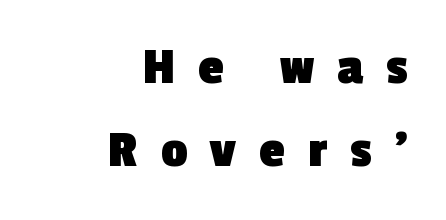
The image shows 52 px heavy sans-serif type; set right-aligned, normal line spacing (1.6x), unusually wide letter spacing (+0.44 em), not underlined; a medium x-height.
